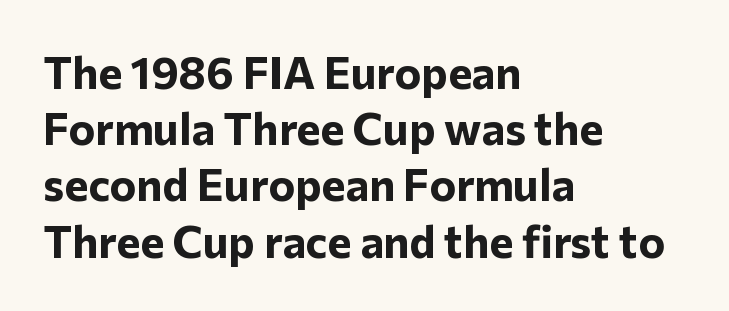
{"serif": "no", "italic": "no", "bold": "yes", "weight": "bold", "width": "normal", "stroke_contrast": "low", "x_height": "medium", "monospaced": "no", "underline": "no", "align": "left", "line_spacing": "normal", "line_spacing_ratio": 1.25, "letter_spacing": "normal", "letter_spacing_em": 0.0, "glyph_px": 45}
